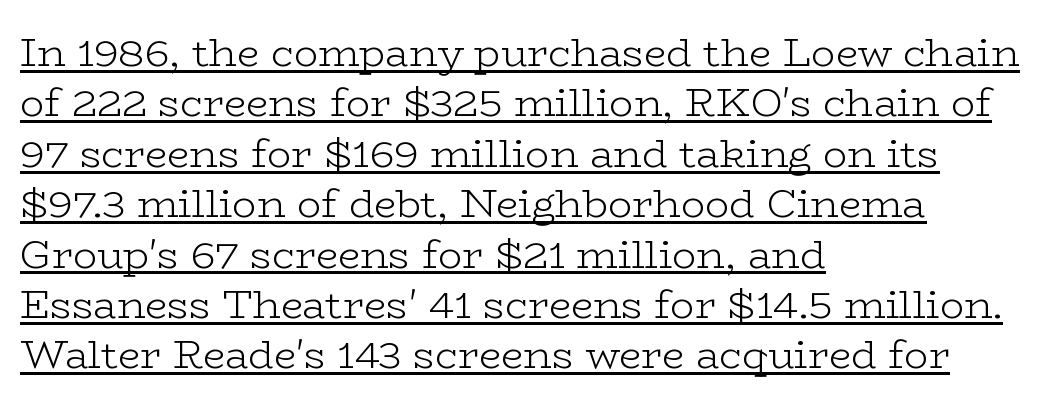
Emphasis is given by a line drawn under the lettering. To sum up the face: it has serifs. The line-height multiplier appears to be the usual default. Looks like regular typesetting: each glyph gets only the width it needs. Standard letterfit; no display-style spreading of the glyphs. The ragged edge is on the right, which tells us the setting is flush left.
